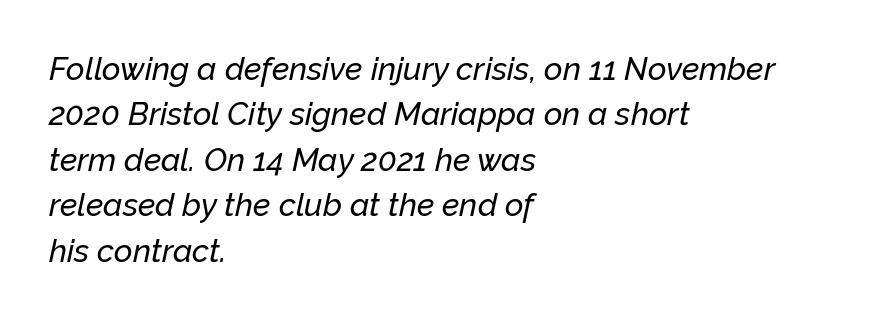
The image shows 32 px text type, italic (leaning right); set left-aligned, normal line spacing (1.42x), normal letter spacing, not underlined; low stroke contrast and a medium x-height.
